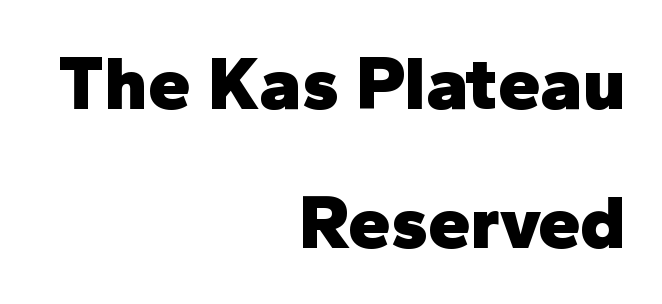
Q: Is the text bold? A: Yes.
Q: Is the text italic (slanted)? A: No, it is upright.
Q: Is the typeface a serif or a sans-serif typeface? A: Sans-serif.
Q: Is the text underlined? A: No.
Q: How is the paragraph aligned? A: Right-aligned.
Q: Is the spacing between letters normal or unusually wide? A: Normal.
Q: Width (condensed, normal, or wide)? A: Normal.
Q: Stroke contrast? A: Low.
Q: x-height? A: Medium.
Q: Monospaced? A: No.
